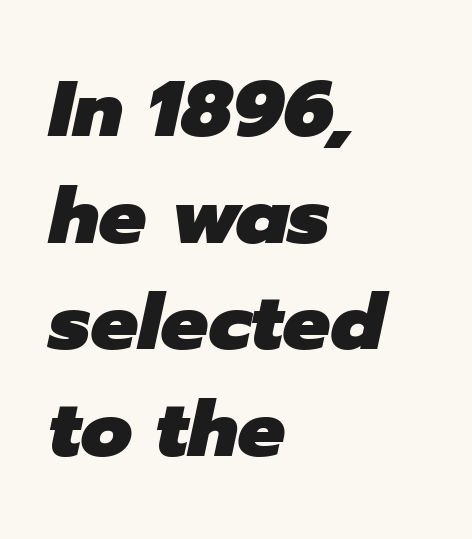
Q: Is the text bold? A: Yes.
Q: Is the text italic (slanted)? A: Yes, it leans right by about 12 degrees.
Q: Is the text underlined? A: No.
Q: How is the paragraph aligned? A: Left-aligned.
Q: Is the spacing between letters normal or unusually wide? A: Normal.
Q: Is the spacing between lines tight, normal or loose? A: Normal.
Q: Width (condensed, normal, or wide)? A: Normal.
Q: Stroke contrast? A: Low.
Q: x-height? A: Medium.
Q: Monospaced? A: No.
